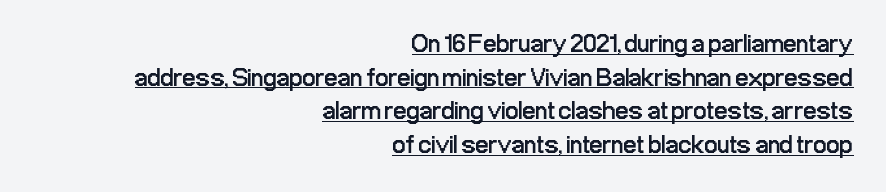
The image shows 26 px text type, upright; set right-aligned, normal line spacing (1.29x), normal letter spacing, underlined.
